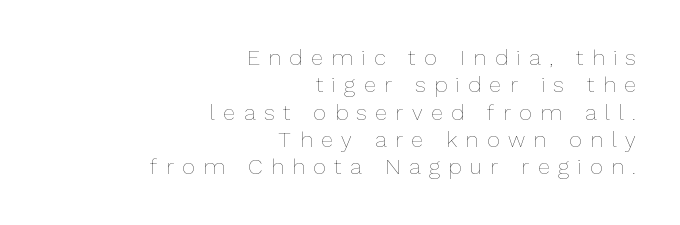
What stands out about the letter spacing? Its width — letters are far apart. In CSS terms this would be text-align: right. Words float on clear page, feet unadorned. It's the straight-up-and-down kind of type. Unbolded letterforms with no extra heft.
